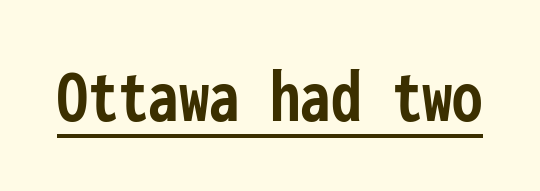
{"serif": "no", "italic": "no", "bold": "yes", "weight": "semibold", "width": "condensed", "stroke_contrast": "low", "x_height": "medium", "monospaced": "yes", "underline": "yes", "letter_spacing": "normal", "letter_spacing_em": 0.0, "glyph_px": 76}
